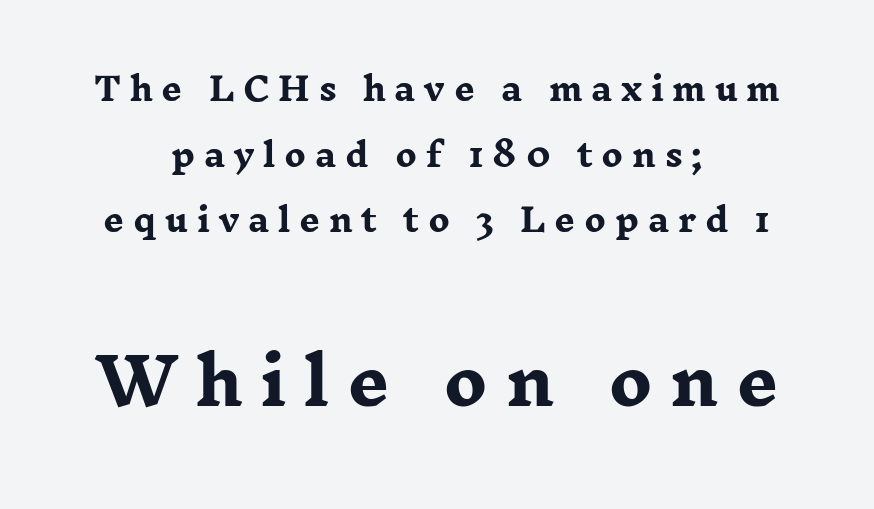
Type without underlining. The lines are quadded center. The type family on display is of the serif kind. The more generous point size was reserved for the lower chunk.
